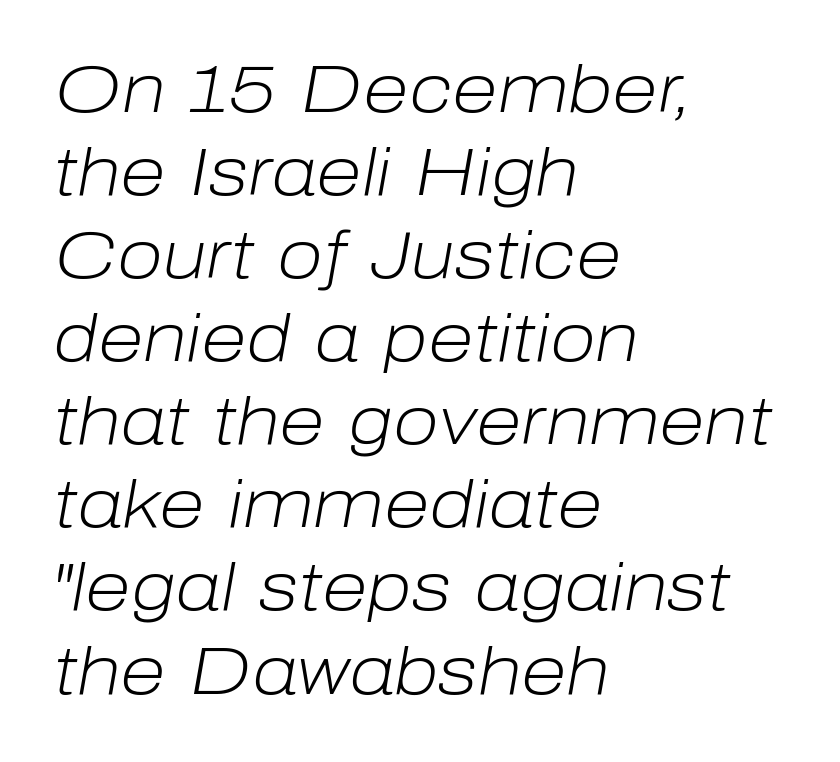
The image shows 67 px light type, italic (leaning right); set left-aligned, line spacing 1.24x, normal letter spacing, not underlined; low stroke contrast and a medium x-height.
